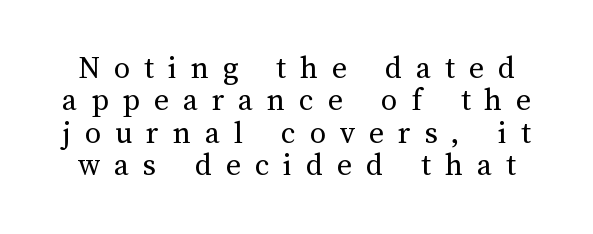
{"italic": "no", "bold": "no", "weight": "regular", "width": "normal", "stroke_contrast": "medium", "x_height": "medium", "monospaced": "no", "underline": "no", "line_spacing": "tight", "line_spacing_ratio": 1.01, "letter_spacing": "wide", "letter_spacing_em": 0.44, "glyph_px": 32}
